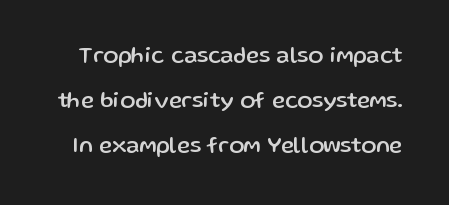
Q: Is the text italic (slanted)? A: No, it is upright.
Q: Is the text underlined? A: No.
Q: Is the spacing between letters normal or unusually wide? A: Normal.
Q: Is the spacing between lines tight, normal or loose? A: Loose.
